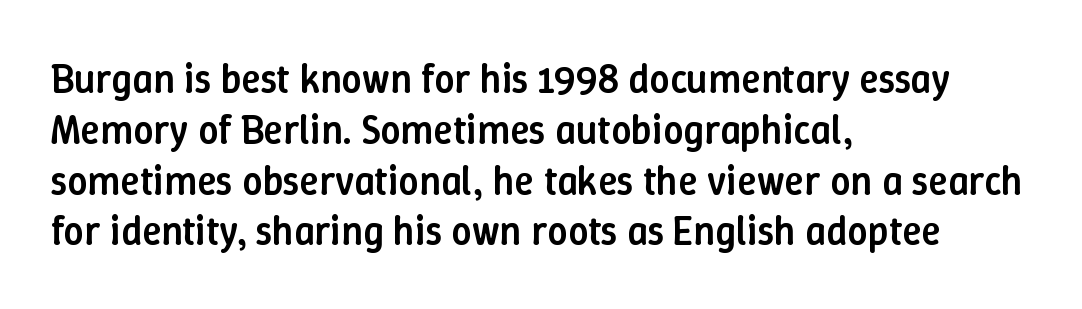
Here the designer chose a conventional face with non-uniform glyph widths. In terms of letterspacing, this is plain default setting. Weight check: semibold — heavier than regular, not quite bold. A bare baseline throughout the passage. Is there much room between lines? A standard amount, neither cramped nor airy.
